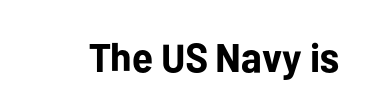
The image shows 40 px bold sans-serif type, upright; set normal letter spacing, not underlined; low stroke contrast and a medium x-height.
